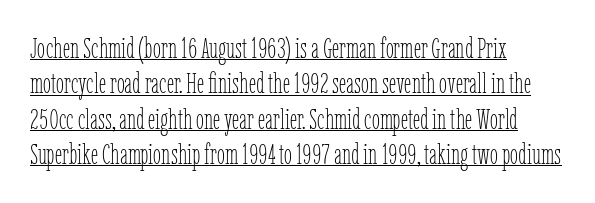
The image shows 29 px thin, condensed type, upright; set left-aligned, line spacing 1.22x, normal letter spacing, underlined; low stroke contrast and a medium x-height.
